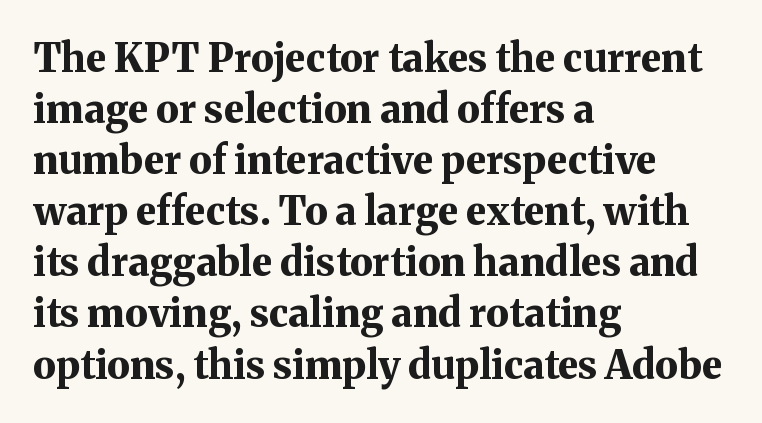
The image shows 39 px bold serif type, upright; set left-aligned, normal line spacing (1.31x), normal letter spacing, not underlined; medium stroke contrast and a medium x-height.
